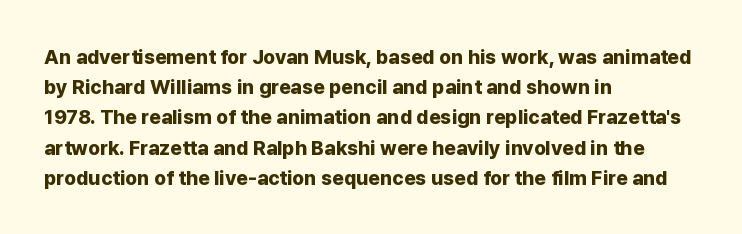
{"italic": "no", "bold": "yes", "underline": "no", "align": "left", "line_spacing": "normal", "line_spacing_ratio": 1.51, "letter_spacing": "normal", "letter_spacing_em": 0.0, "glyph_px": 20}
